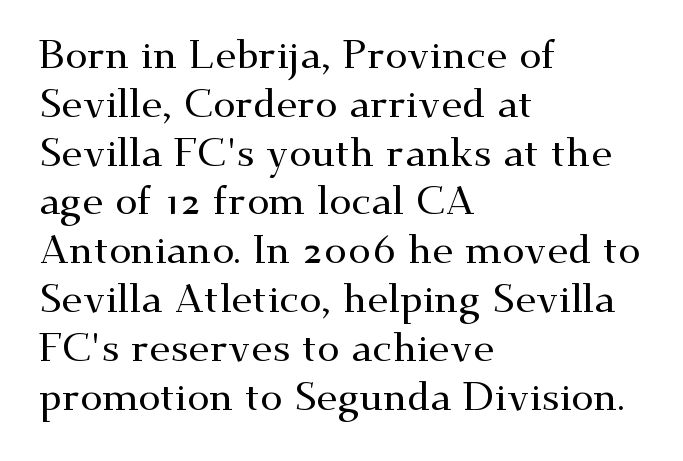
The image shows 40 px wide serif type, upright; set left-aligned, line spacing 1.22x, normal letter spacing, not underlined; medium stroke contrast and a small x-height.
